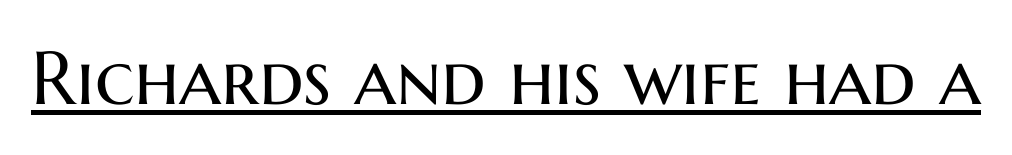
{"serif": "no", "italic": "no", "bold": "no", "weight": "regular", "width": "normal", "stroke_contrast": "medium", "x_height": "medium", "monospaced": "no", "underline": "yes", "letter_spacing": "normal", "letter_spacing_em": 0.0, "glyph_px": 75}
